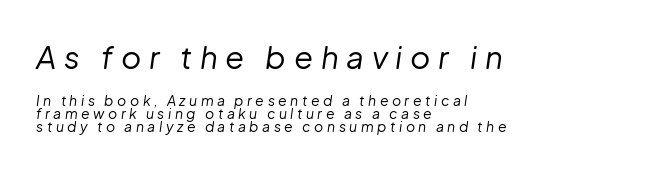
{"italic": "yes", "lean": "right", "slant_degrees": 8, "bold": "no", "weight": "regular", "width": "normal", "stroke_contrast": "low", "x_height": "medium", "monospaced": "no", "underline": "no", "align": "left", "line_spacing": "tight", "line_spacing_ratio": 0.96, "letter_spacing": "wide", "letter_spacing_em": 0.25, "larger_block": "first", "size_ratio": 2.21, "glyph_px": 31}
